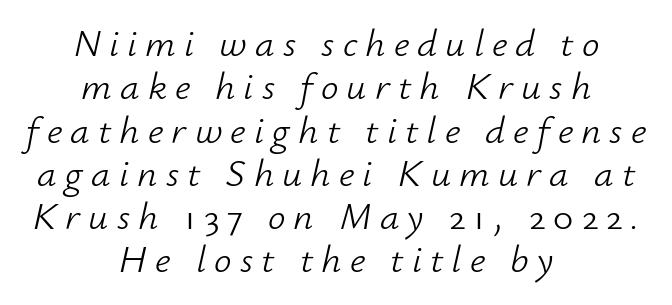
{"italic": "yes", "lean": "right", "slant_degrees": 12, "bold": "no", "weight": "light", "width": "normal", "stroke_contrast": "low", "x_height": "small", "monospaced": "no", "underline": "no", "align": "center", "line_spacing": "tight", "line_spacing_ratio": 1.11, "letter_spacing": "wide", "letter_spacing_em": 0.21, "glyph_px": 39}
